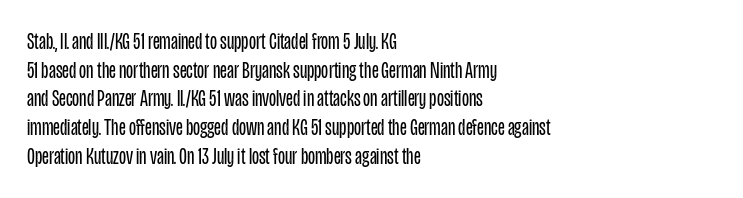
The image shows 23 px text type, upright; set left-aligned, normal line spacing (1.25x), normal letter spacing, not underlined.
